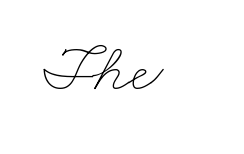
{"bold": "no", "weight": "thin", "width": "wide", "stroke_contrast": "low", "x_height": "small", "monospaced": "no", "underline": "no", "letter_spacing": "normal", "letter_spacing_em": 0.0, "glyph_px": 71}
